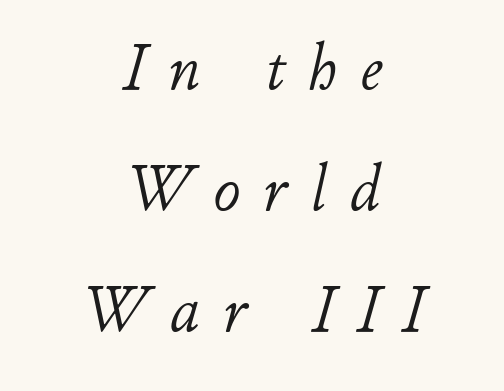
Q: Is the text bold? A: No.
Q: Is the text italic (slanted)? A: Yes, it leans right by about 11 degrees.
Q: Is the text underlined? A: No.
Q: How is the paragraph aligned? A: Centered.
Q: Is the spacing between letters normal or unusually wide? A: Unusually wide.
Q: Width (condensed, normal, or wide)? A: Normal.
Q: Stroke contrast? A: Low.
Q: x-height? A: Small.
Q: Monospaced? A: No.
